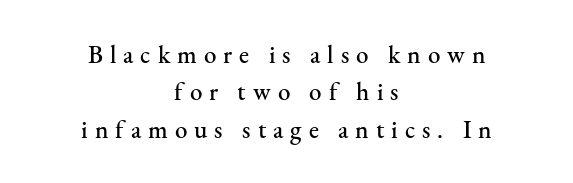
The image shows 25 px text type, upright; set centered, normal line spacing (1.5x), unusually wide letter spacing (+0.28 em), not underlined.
